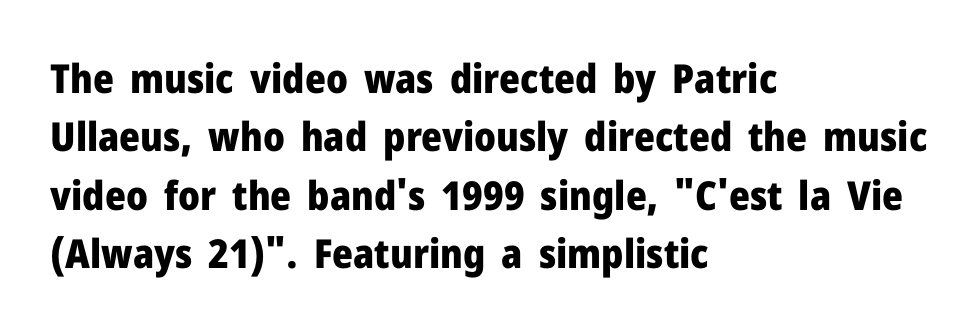
Q: Is the text bold? A: Yes.
Q: Is the text italic (slanted)? A: No, it is upright.
Q: Is the typeface a serif or a sans-serif typeface? A: Sans-serif.
Q: Is the text underlined? A: No.
Q: How is the paragraph aligned? A: Left-aligned.
Q: Is the spacing between letters normal or unusually wide? A: Normal.
Q: Is the spacing between lines tight, normal or loose? A: Normal.
Q: Width (condensed, normal, or wide)? A: Normal.
Q: Stroke contrast? A: Low.
Q: x-height? A: Medium.
Q: Monospaced? A: No.
